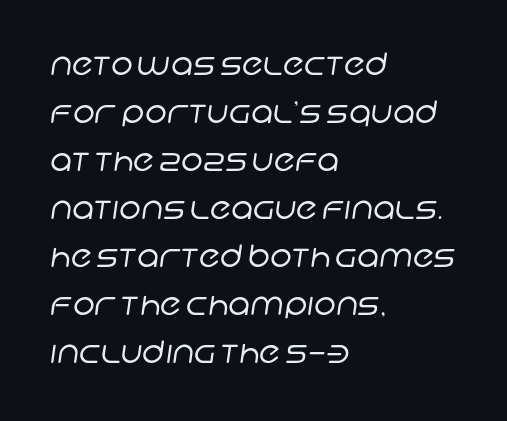
The image shows 31 px regular-weight sans-serif type; set left-aligned, normal line spacing (1.55x), normal letter spacing, not underlined; low stroke contrast and a large x-height.
